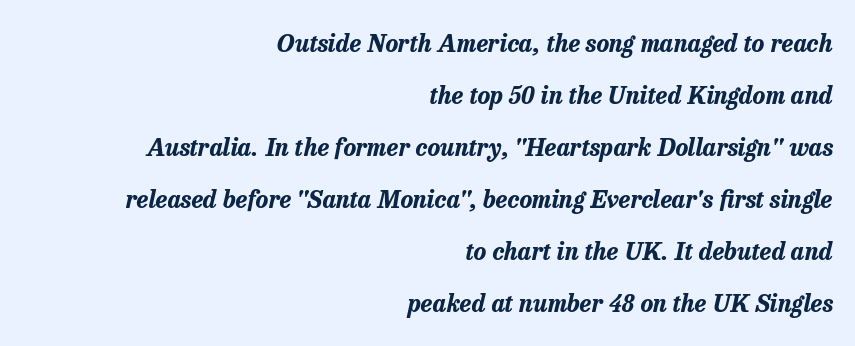
Q: Is the text bold? A: Yes.
Q: Is the text italic (slanted)? A: Yes, it leans right by about 13 degrees.
Q: Is the text underlined? A: No.
Q: How is the paragraph aligned? A: Right-aligned.
Q: Is the spacing between letters normal or unusually wide? A: Normal.
Q: Is the spacing between lines tight, normal or loose? A: Loose.
